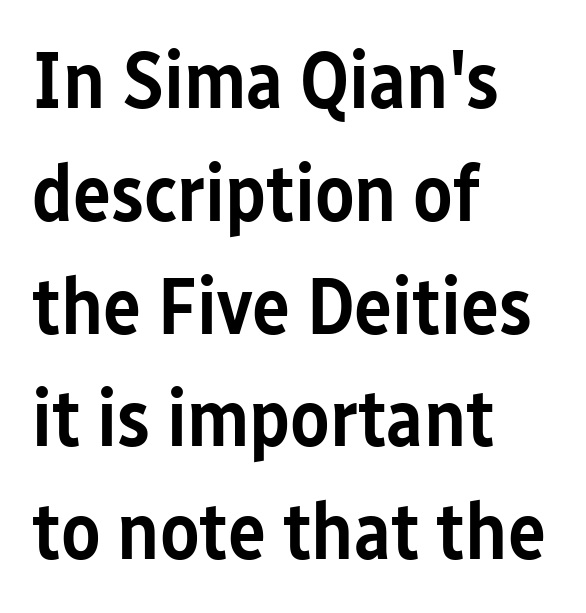
{"serif": "no", "italic": "no", "bold": "semi", "weight": "semibold", "width": "condensed", "stroke_contrast": "low", "x_height": "medium", "monospaced": "no", "underline": "no", "align": "left", "line_spacing": "normal", "line_spacing_ratio": 1.41, "letter_spacing": "normal", "letter_spacing_em": 0.0, "glyph_px": 80}
